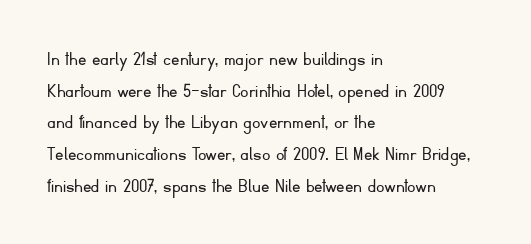
Style check: upright. Leftover space on each line is placed entirely after the last word. The rows are spaced the way most documents space them. The font is comparable to plain body text, perhaps lighter. Honestly, there is no underline to notice here at all. Nobody touched the tracking dial on this one.
